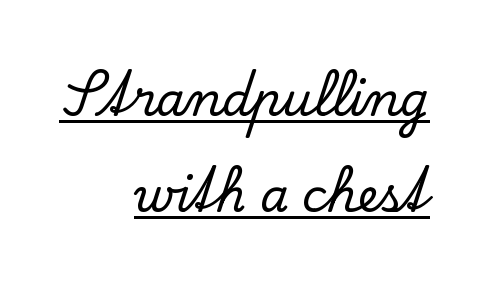
Do the characters align in a grid? No, the font is proportional. Line ends are locked; line starts wander. Each new line begins a long way beneath the previous one. The specimen includes a rule beneath the text block's lines.
